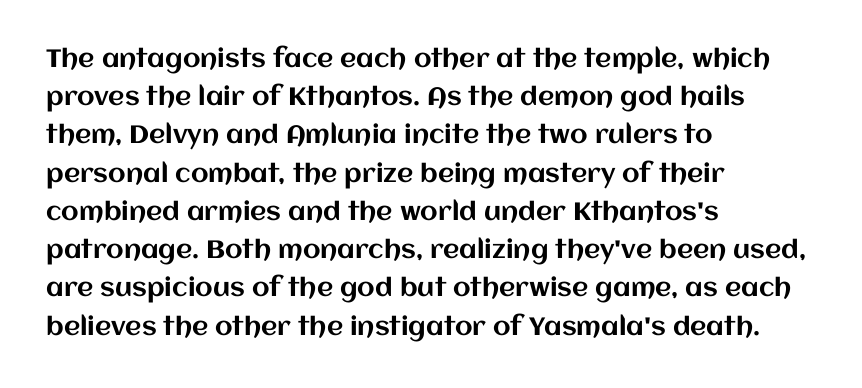
Descenders hang freely into open space. Teacher's note: observe the even left margin — that is flush-left alignment. The vertical gap from one line to the next is medium. If you drew a line through each stem, it would be perfectly vertical. The letters sit at their default tracking, neither squeezed nor spread.
